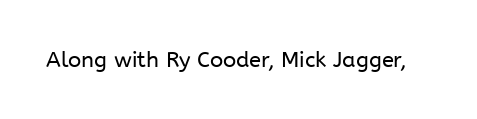
The image shows 22 px text type, upright; set normal letter spacing, not underlined.
